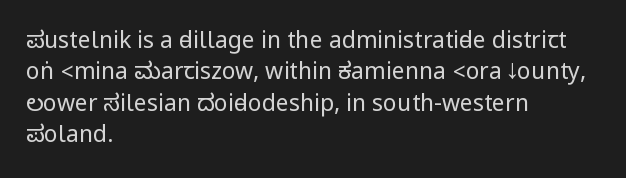
The image shows 23 px text type, upright; set left-aligned, normal line spacing (1.36x), normal letter spacing, not underlined.
